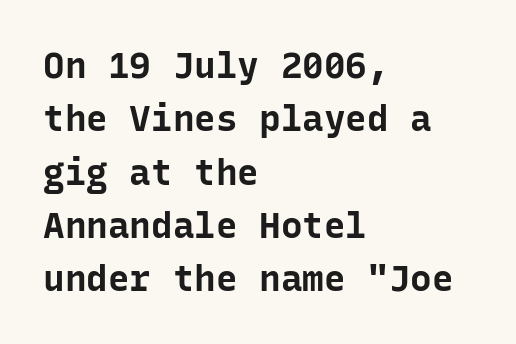
Q: Is the text bold? A: Yes.
Q: Is the text italic (slanted)? A: No, it is upright.
Q: Is the typeface a serif or a sans-serif typeface? A: Sans-serif.
Q: Is the text underlined? A: No.
Q: How is the paragraph aligned? A: Left-aligned.
Q: Is the spacing between letters normal or unusually wide? A: Normal.
Q: Is the spacing between lines tight, normal or loose? A: Normal.
Q: Width (condensed, normal, or wide)? A: Normal.
Q: Stroke contrast? A: Low.
Q: x-height? A: Medium.
Q: Monospaced? A: Yes.
